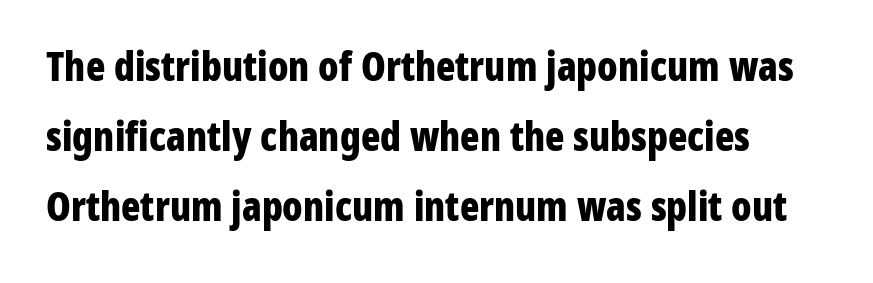
The type family on display is of the sans-serif kind. Here the designer chose a conventional face with non-uniform glyph widths. Here the glyphs are tracked normally, forming tight word shapes. The characters look thick and weighty, a clear bold. Every character sits straight up, as roman type does. The zone under the glyphs is completely vacant.
